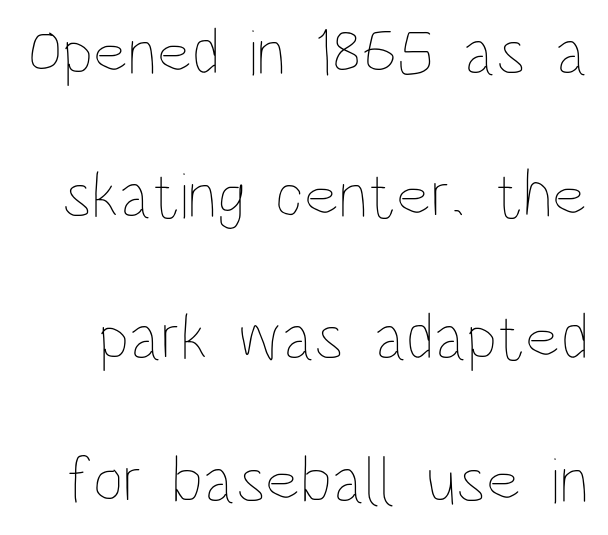
{"italic": "no", "bold": "no", "weight": "thin", "width": "condensed", "stroke_contrast": "low", "x_height": "large", "monospaced": "no", "underline": "no", "line_spacing": "loose", "line_spacing_ratio": 2.16, "letter_spacing": "normal", "letter_spacing_em": 0.0, "glyph_px": 66}
